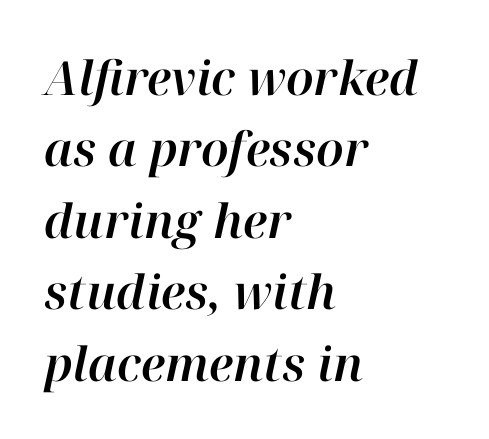
Q: Is the text italic (slanted)? A: Yes, it leans right by about 12 degrees.
Q: Is the text underlined? A: No.
Q: How is the paragraph aligned? A: Left-aligned.
Q: Is the spacing between letters normal or unusually wide? A: Normal.
Q: Is the spacing between lines tight, normal or loose? A: Normal.
Q: Width (condensed, normal, or wide)? A: Normal.
Q: Stroke contrast? A: High.
Q: x-height? A: Medium.
Q: Monospaced? A: No.
